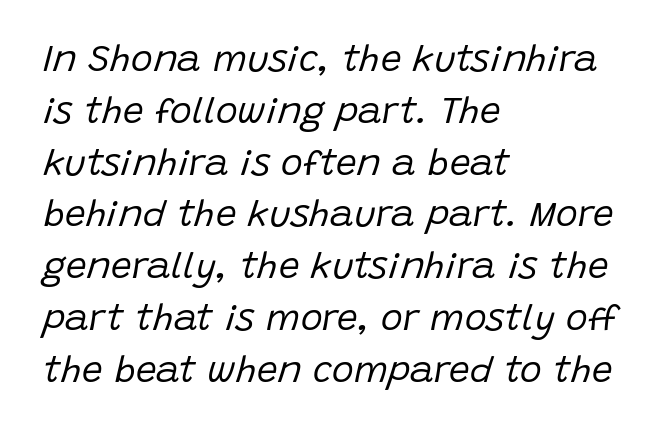
The image shows 37 px regular-weight type, italic (leaning right); set left-aligned, normal line spacing (1.4x), normal letter spacing, not underlined; low stroke contrast and a large x-height.
